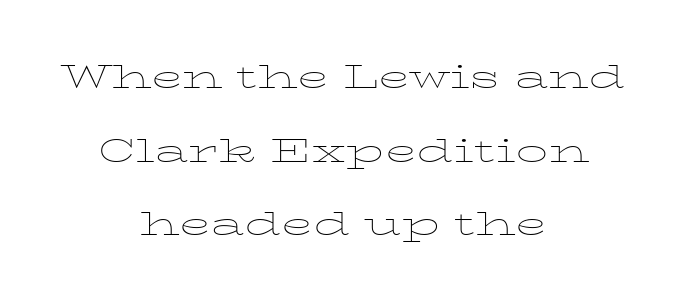
The image shows 32 px thin, wide serif type, upright; set centered, loose line spacing (2.3x), normal letter spacing, not underlined; low stroke contrast and a medium x-height.
